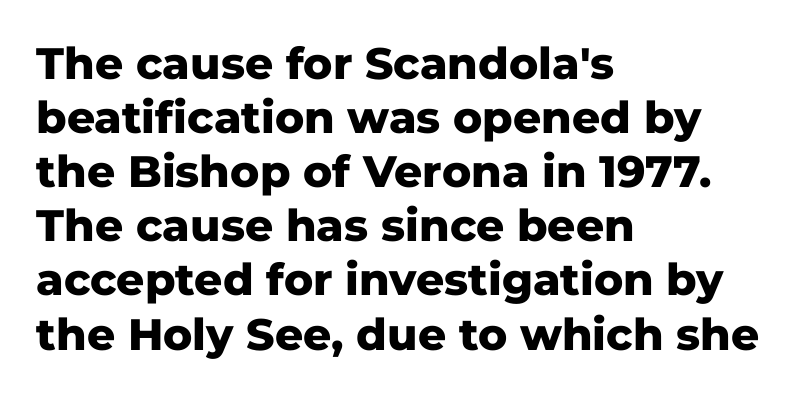
Q: Is the text bold? A: Yes.
Q: Is the text italic (slanted)? A: No, it is upright.
Q: Is the typeface a serif or a sans-serif typeface? A: Sans-serif.
Q: Is the text underlined? A: No.
Q: How is the paragraph aligned? A: Left-aligned.
Q: Is the spacing between letters normal or unusually wide? A: Normal.
Q: Width (condensed, normal, or wide)? A: Normal.
Q: Stroke contrast? A: Low.
Q: x-height? A: Medium.
Q: Monospaced? A: No.
